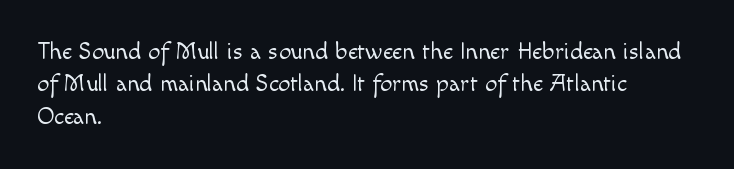
The image shows 24 px text type, upright; set left-aligned, normal line spacing (1.35x), normal letter spacing, not underlined.
